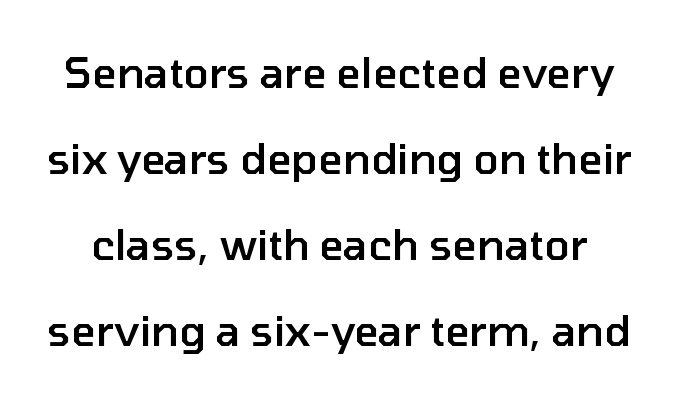
The image shows 42 px semibold sans-serif type, upright; set loose line spacing (2.05x), normal letter spacing, not underlined; low stroke contrast and a medium x-height.
